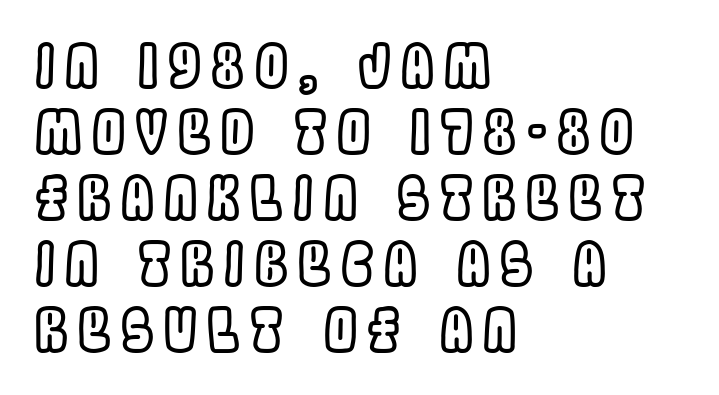
Spacing verdict: proportional, widths tailored to each character. Honestly, the rows look squashed on top of each other. Notice how the passage keeps a crisp vertical edge on the left only. The passage shown is not underscored anywhere. Rendered with straight, roman letterforms.
